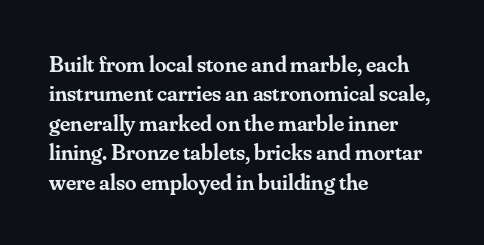
Q: Is the text bold? A: Semi-bold.
Q: Is the text italic (slanted)? A: No, it is upright.
Q: Is the text underlined? A: No.
Q: How is the paragraph aligned? A: Left-aligned.
Q: Is the spacing between letters normal or unusually wide? A: Normal.
Q: Is the spacing between lines tight, normal or loose? A: Normal.
